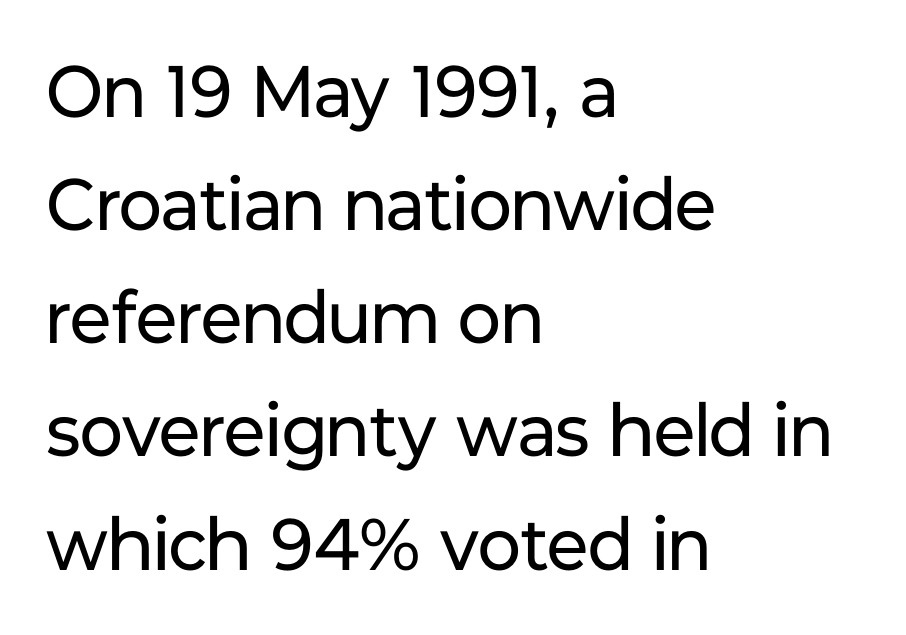
The image shows 73 px regular-weight sans-serif type, upright; set left-aligned, normal line spacing (1.55x), normal letter spacing, not underlined; low stroke contrast and a medium x-height.
